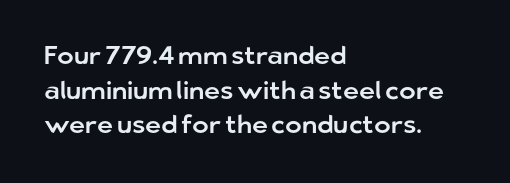
Q: Is the text italic (slanted)? A: No, it is upright.
Q: Is the text underlined? A: No.
Q: How is the paragraph aligned? A: Left-aligned.
Q: Is the spacing between letters normal or unusually wide? A: Normal.
Q: Is the spacing between lines tight, normal or loose? A: Normal.
